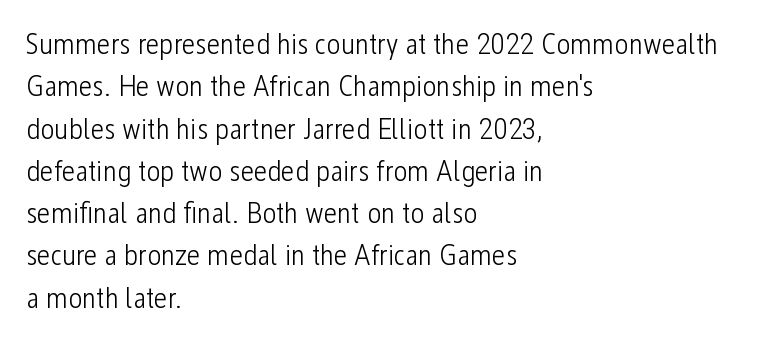
Decoration check: the copy has no underline. It's the straight-up-and-down kind of type. The font sits on the lighter half of the weight spectrum, regular included. A normal amount of white space separates one row of letters from the next. The text block is weighted toward the left margin, trailing off unevenly rightward.
